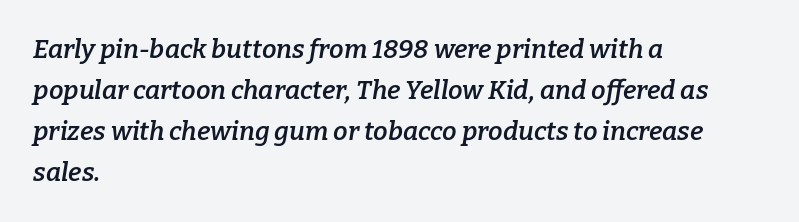
The designer left line spacing at the default. The specimen reads as italic at a glance. Line starts are locked; line ends wander. There is no visible air inserted between adjacent glyphs. How heavy is the stroke? Medium-heavy — a semibold, shy of bold. Check under the words: just untouched page.
